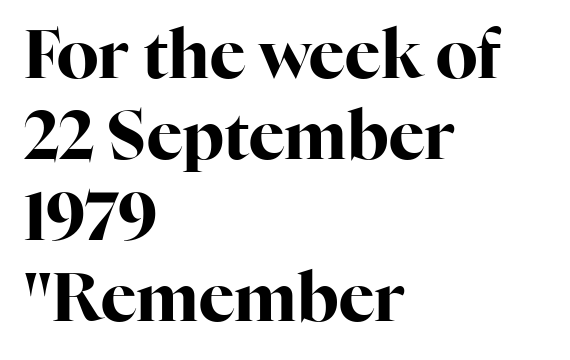
The image shows 67 px bold serif type, upright; set left-aligned, line spacing 1.21x, normal letter spacing, not underlined; high stroke contrast and a medium x-height.
